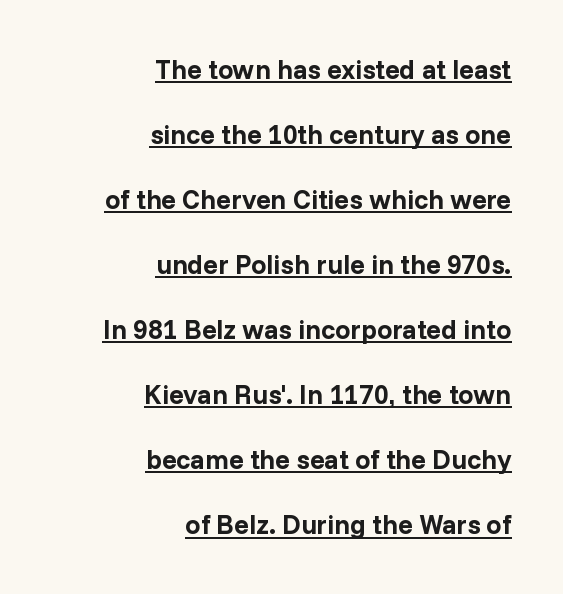
The image shows 27 px bold type, upright; set right-aligned, loose line spacing (2.41x), normal letter spacing, underlined.
